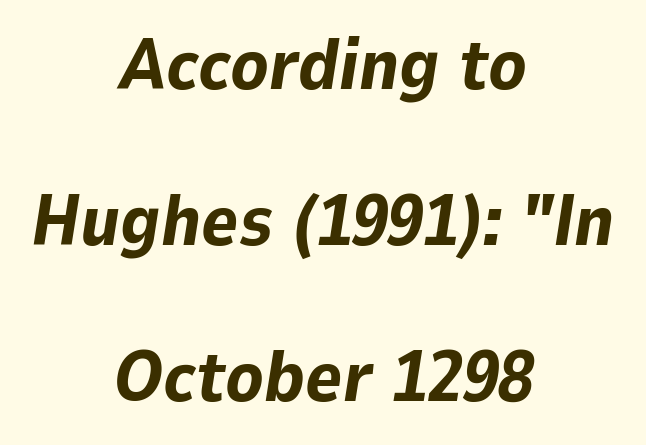
Q: Is the text bold? A: Yes.
Q: Is the text italic (slanted)? A: Yes, it leans right by about 9 degrees.
Q: Is the text underlined? A: No.
Q: How is the paragraph aligned? A: Centered.
Q: Is the spacing between letters normal or unusually wide? A: Normal.
Q: Is the spacing between lines tight, normal or loose? A: Loose.
Q: Width (condensed, normal, or wide)? A: Normal.
Q: Stroke contrast? A: Low.
Q: x-height? A: Medium.
Q: Monospaced? A: No.
